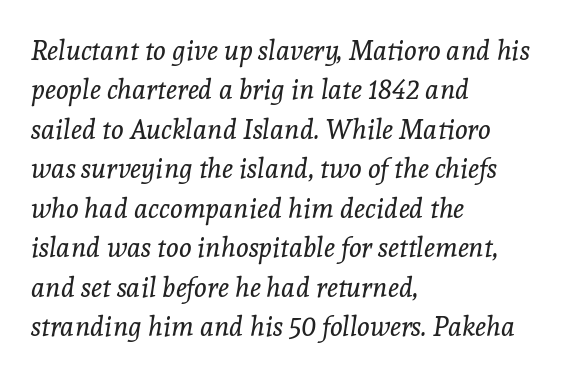
{"italic": "yes", "lean": "right", "slant_degrees": 8, "bold": "no", "underline": "no", "align": "left", "line_spacing": "normal", "line_spacing_ratio": 1.46, "letter_spacing": "normal", "letter_spacing_em": 0.0, "glyph_px": 27}
